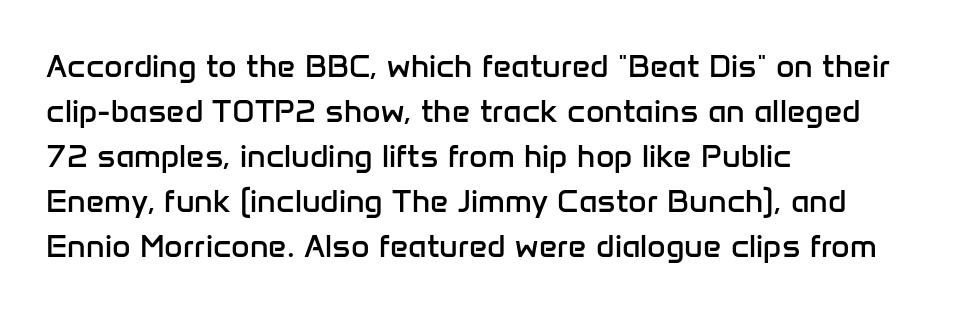
Q: Is the text bold? A: No.
Q: Is the text italic (slanted)? A: No, it is upright.
Q: Is the typeface a serif or a sans-serif typeface? A: Sans-serif.
Q: Is the text underlined? A: No.
Q: How is the paragraph aligned? A: Left-aligned.
Q: Is the spacing between letters normal or unusually wide? A: Normal.
Q: Is the spacing between lines tight, normal or loose? A: Normal.
Q: Width (condensed, normal, or wide)? A: Normal.
Q: Stroke contrast? A: Low.
Q: x-height? A: Medium.
Q: Monospaced? A: No.
